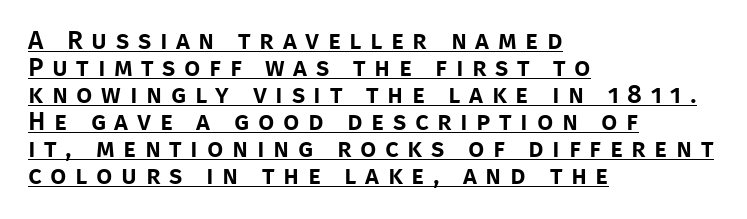
What's the leading like? Squeezed, with rows nearly overlapping. This is roman type, the default non-slanted kind. Horizontally, the lines are justified to the leading edge only. Students, note that the glyphs here are deliberately spaced far apart.
